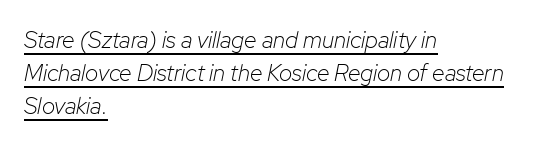
The image shows 23 px text type, italic (leaning right); set left-aligned, normal line spacing (1.44x), normal letter spacing, underlined.
